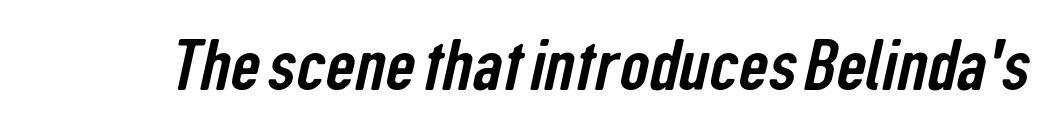
The image shows 73 px condensed sans-serif type; set normal letter spacing, not underlined; low stroke contrast and a medium x-height.
